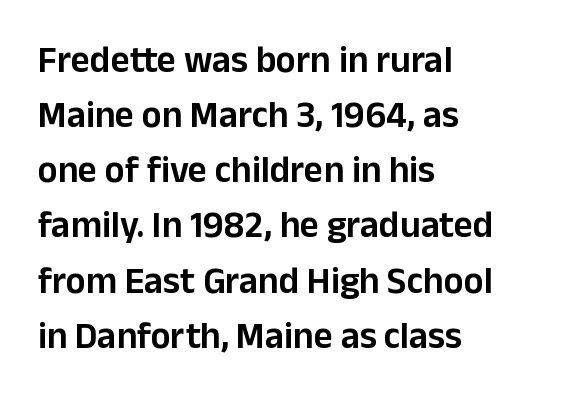
{"serif": "no", "italic": "no", "width": "normal", "stroke_contrast": "low", "x_height": "medium", "monospaced": "no", "underline": "no", "align": "left", "line_spacing": "normal", "line_spacing_ratio": 1.49, "letter_spacing": "normal", "letter_spacing_em": 0.0, "glyph_px": 37}
